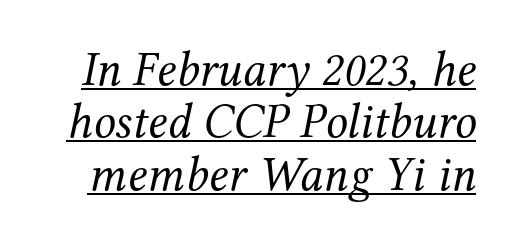
{"serif": "yes", "italic": "yes", "lean": "right", "slant_degrees": 12, "bold": "no", "weight": "regular", "width": "normal", "stroke_contrast": "medium", "x_height": "medium", "monospaced": "no", "underline": "yes", "line_spacing": "tight", "line_spacing_ratio": 1.07, "letter_spacing": "normal", "letter_spacing_em": 0.0, "glyph_px": 49}
